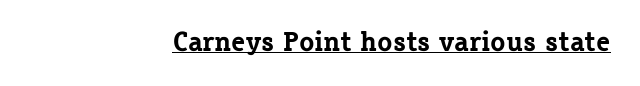
{"serif": "yes", "italic": "no", "bold": "yes", "weight": "bold", "width": "normal", "stroke_contrast": "low", "x_height": "medium", "monospaced": "no", "underline": "yes", "letter_spacing": "normal", "letter_spacing_em": 0.0, "glyph_px": 28}
